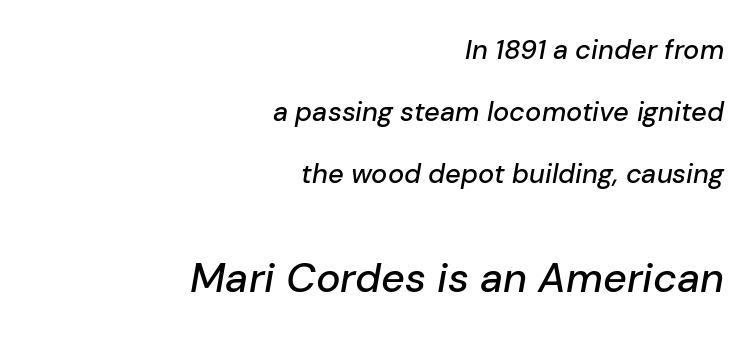
Q: Is the text italic (slanted)? A: Yes, it leans right by about 10 degrees.
Q: Is the text underlined? A: No.
Q: How is the paragraph aligned? A: Right-aligned.
Q: Is the spacing between letters normal or unusually wide? A: Normal.
Q: Is the spacing between lines tight, normal or loose? A: Loose.
Q: Which block of text is set in a larger size, the first (top) or the second (bottom)? A: The second (bottom) one.
Q: Width (condensed, normal, or wide)? A: Normal.
Q: Stroke contrast? A: Low.
Q: x-height? A: Medium.
Q: Monospaced? A: No.
